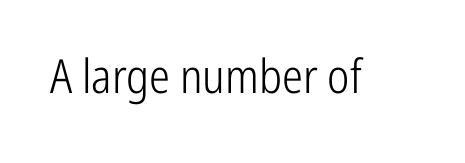
{"serif": "no", "italic": "no", "bold": "no", "weight": "light", "width": "condensed", "stroke_contrast": "low", "x_height": "medium", "monospaced": "no", "underline": "no", "letter_spacing": "normal", "letter_spacing_em": 0.0, "glyph_px": 47}
